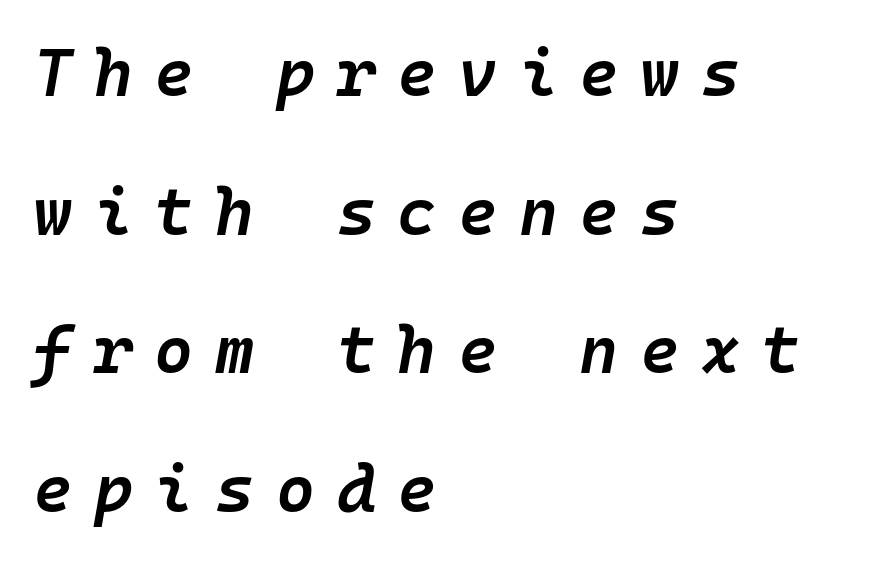
The image shows 67 px semibold type, italic (leaning right), monospaced; set left-aligned, loose line spacing (2.07x), unusually wide letter spacing (+0.32 em), not underlined; low stroke contrast and a medium x-height.
